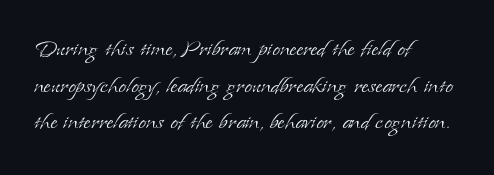
Nothing unusual about the tracking: characters are spaced as the font intends. The letters advance in unequal steps, a hallmark of proportional type. Horizontally, the lines are justified to the leading edge only. Each stroke keeps to a modest, everyday thickness or less. Interline gaps are of average width in this sample.
